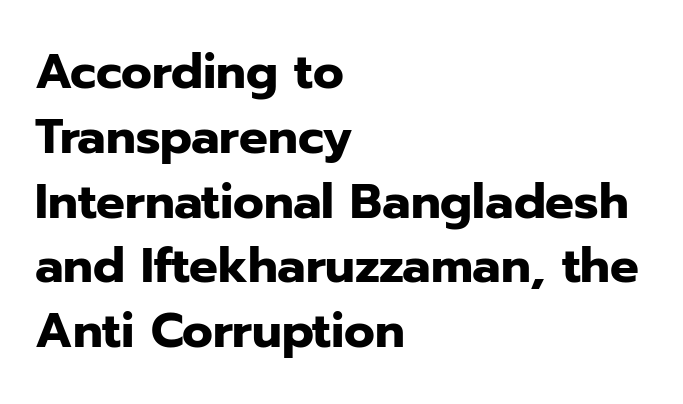
Q: Is the text bold? A: Yes.
Q: Is the text italic (slanted)? A: No, it is upright.
Q: Is the typeface a serif or a sans-serif typeface? A: Sans-serif.
Q: Is the text underlined? A: No.
Q: How is the paragraph aligned? A: Left-aligned.
Q: Is the spacing between letters normal or unusually wide? A: Normal.
Q: Is the spacing between lines tight, normal or loose? A: Normal.
Q: Width (condensed, normal, or wide)? A: Normal.
Q: Stroke contrast? A: Low.
Q: x-height? A: Medium.
Q: Monospaced? A: No.
